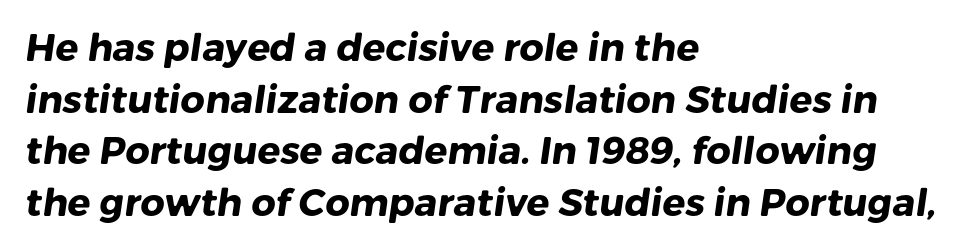
Compared with typical paragraphs, the rows here are spaced about the same. Each letter keeps its own natural width here, so spacing adapts to shape. The foot of each line stays bare and open. Does extra space separate the letters? No, they use regular spacing.
